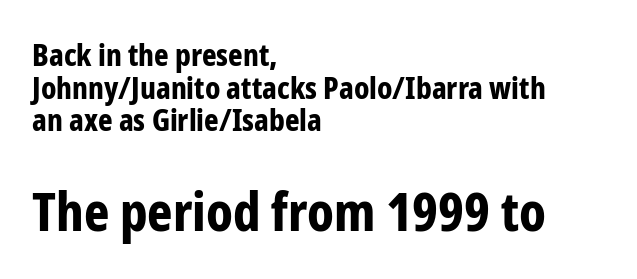
The image shows 54 px bold, condensed sans-serif type, upright; set left-aligned, tight line spacing (1.05x), normal letter spacing, not underlined; the second (bottom) block is 1.74x larger; low stroke contrast and a medium x-height.
